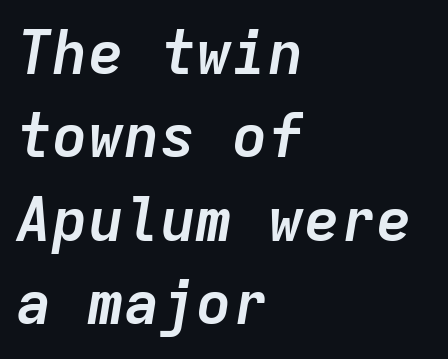
Q: Is the text bold? A: Yes.
Q: Is the text italic (slanted)? A: Yes, it leans right by about 9 degrees.
Q: Is the text underlined? A: No.
Q: How is the paragraph aligned? A: Left-aligned.
Q: Is the spacing between letters normal or unusually wide? A: Normal.
Q: Is the spacing between lines tight, normal or loose? A: Normal.
Q: Width (condensed, normal, or wide)? A: Normal.
Q: Stroke contrast? A: Low.
Q: x-height? A: Medium.
Q: Monospaced? A: Yes.
